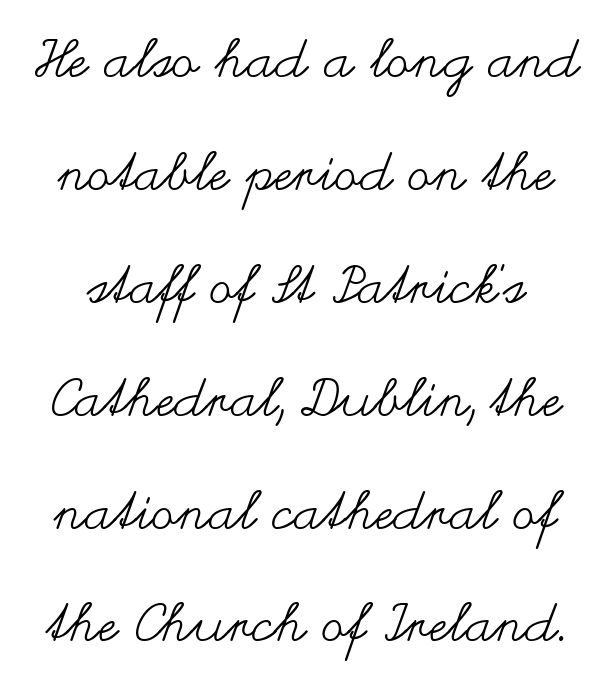
Q: Is the text bold? A: No.
Q: Is the text italic (slanted)? A: Yes.
Q: Is the text underlined? A: No.
Q: Is the spacing between letters normal or unusually wide? A: Normal.
Q: Is the spacing between lines tight, normal or loose? A: Loose.
Q: Width (condensed, normal, or wide)? A: Wide.
Q: Stroke contrast? A: Medium.
Q: x-height? A: Small.
Q: Monospaced? A: No.
